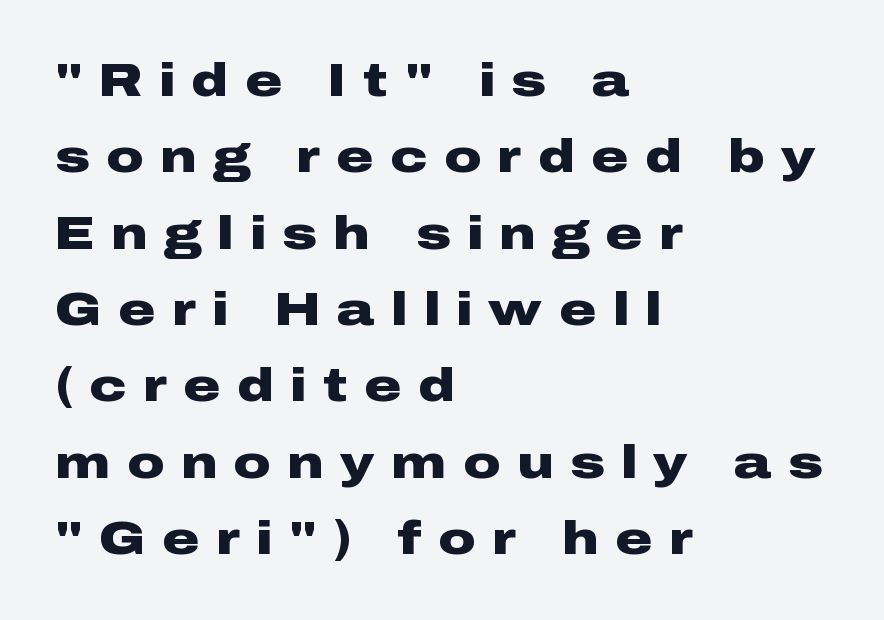
{"serif": "no", "italic": "no", "bold": "yes", "weight": "heavy", "width": "wide", "stroke_contrast": "low", "x_height": "medium", "monospaced": "no", "underline": "no", "align": "left", "line_spacing": "normal", "line_spacing_ratio": 1.66, "letter_spacing": "wide", "letter_spacing_em": 0.36, "glyph_px": 46}
